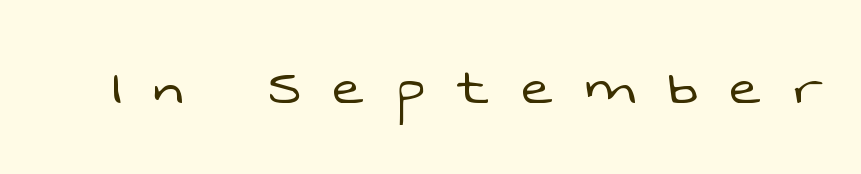
{"serif": "no", "bold": "no", "weight": "light", "width": "normal", "stroke_contrast": "low", "x_height": "medium", "monospaced": "no", "underline": "no", "letter_spacing": "wide", "letter_spacing_em": 0.49, "glyph_px": 66}
